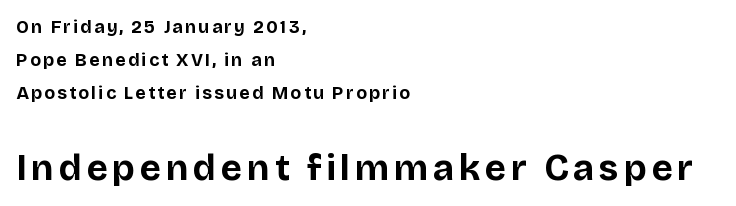
Q: Is the text bold? A: Yes.
Q: Is the text italic (slanted)? A: No, it is upright.
Q: Is the typeface a serif or a sans-serif typeface? A: Sans-serif.
Q: Is the text underlined? A: No.
Q: How is the paragraph aligned? A: Left-aligned.
Q: Which block of text is set in a larger size, the first (top) or the second (bottom)? A: The second (bottom) one.
Q: Width (condensed, normal, or wide)? A: Normal.
Q: Stroke contrast? A: Low.
Q: x-height? A: Large.
Q: Monospaced? A: No.
